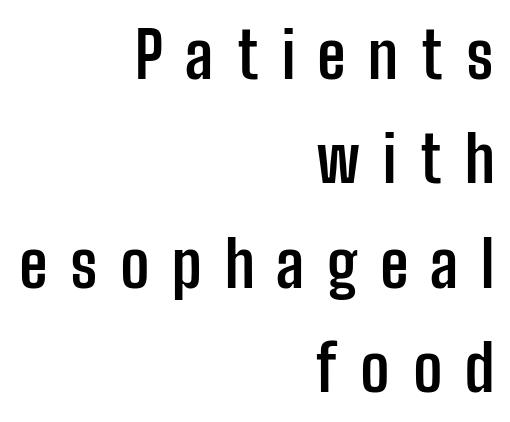
Q: Is the text bold? A: Yes.
Q: Is the text italic (slanted)? A: No, it is upright.
Q: Is the typeface a serif or a sans-serif typeface? A: Sans-serif.
Q: Is the text underlined? A: No.
Q: How is the paragraph aligned? A: Right-aligned.
Q: Is the spacing between letters normal or unusually wide? A: Unusually wide.
Q: Is the spacing between lines tight, normal or loose? A: Normal.
Q: Width (condensed, normal, or wide)? A: Condensed.
Q: Stroke contrast? A: Low.
Q: x-height? A: Medium.
Q: Monospaced? A: No.
